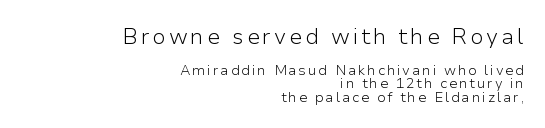
Q: Is the text bold? A: No.
Q: Is the text italic (slanted)? A: No, it is upright.
Q: Is the text underlined? A: No.
Q: How is the paragraph aligned? A: Right-aligned.
Q: Is the spacing between lines tight, normal or loose? A: Tight.
Q: Which block of text is set in a larger size, the first (top) or the second (bottom)? A: The first (top) one.
